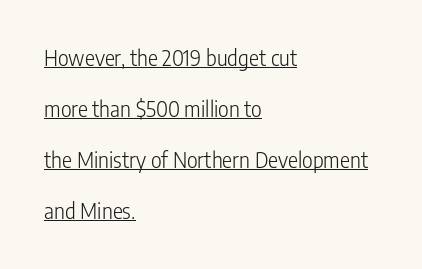
Does the leading feel generous? Absolutely, it's lavish. Quick note: underline on. This is roman type, the default non-slanted kind. The characters are drawn with everyday or finer stroke widths. Default kerning and tracking; the words read as compact shapes. Caption: multi-line text, flush left, ragged right.
